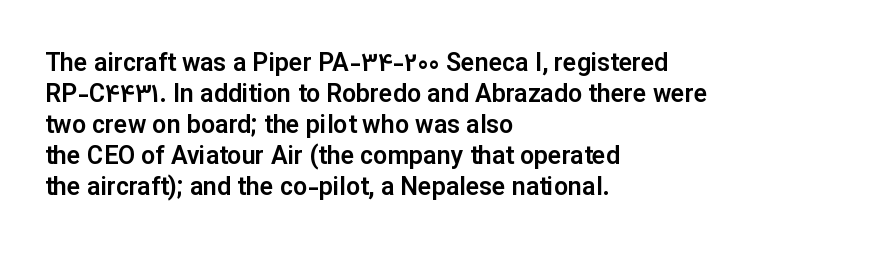
Clear beneath every line of the passage. Is the block centered? No — it sits flush against the left margin. Observe the ordinary spacing: letters are neighbours, not strangers. The letters stand upright; this is a roman face.
